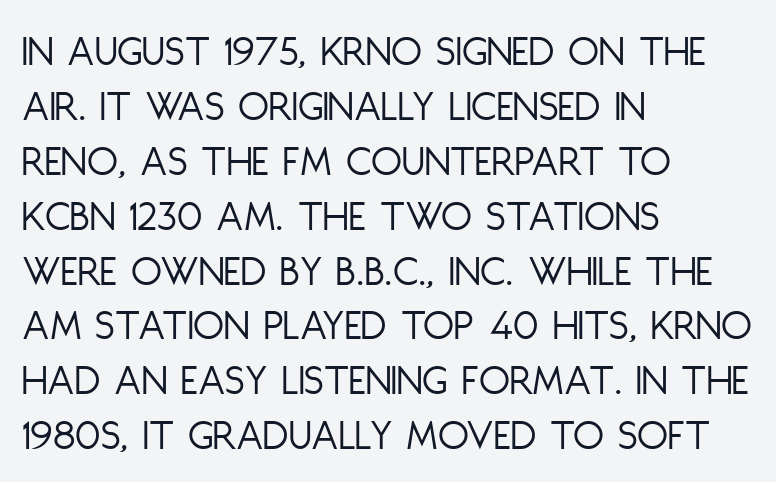
{"serif": "no", "italic": "no", "bold": "no", "weight": "light", "width": "condensed", "stroke_contrast": "low", "x_height": "large", "monospaced": "no", "underline": "no", "align": "left", "line_spacing_ratio": 1.22, "letter_spacing": "normal", "letter_spacing_em": 0.0, "glyph_px": 45}
